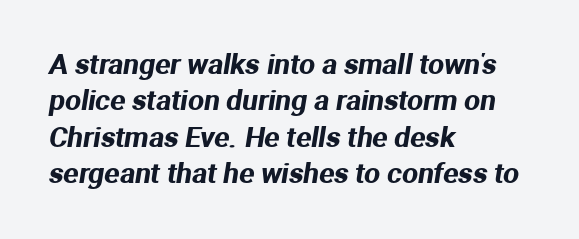
Q: Is the typeface a serif or a sans-serif typeface? A: Sans-serif.
Q: Is the text underlined? A: No.
Q: How is the paragraph aligned? A: Left-aligned.
Q: Is the spacing between letters normal or unusually wide? A: Normal.
Q: Is the spacing between lines tight, normal or loose? A: Normal.
Q: Width (condensed, normal, or wide)? A: Normal.
Q: Stroke contrast? A: Medium.
Q: x-height? A: Medium.
Q: Monospaced? A: No.
